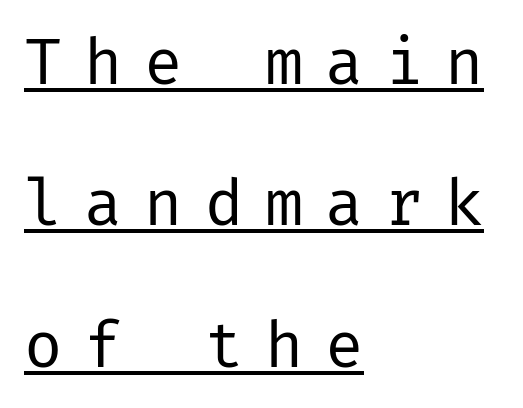
The tracking reads as deliberately expanded to a designer's eye. I'd call this a sans setting — the letters go barefoot. The weight would be labelled regular, book, light, or lighter still. A great deal of white space separates one row of letters from the next.
